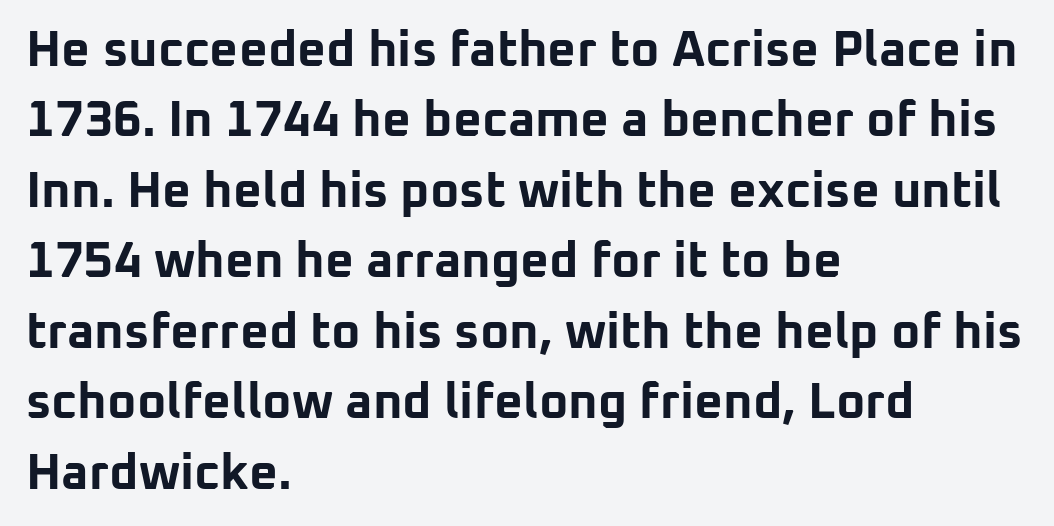
The line-height multiplier appears to be the usual default. The passage shown has conventional tracking throughout. Descender tails drop into unmarked territory. The strokes are fattened all the way to bold.
